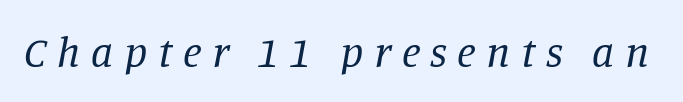
Q: Is the text bold? A: No.
Q: Is the text italic (slanted)? A: Yes, it leans right by about 11 degrees.
Q: Is the typeface a serif or a sans-serif typeface? A: Serif.
Q: Is the text underlined? A: No.
Q: Is the spacing between letters normal or unusually wide? A: Unusually wide.
Q: Width (condensed, normal, or wide)? A: Normal.
Q: Stroke contrast? A: Low.
Q: x-height? A: Large.
Q: Monospaced? A: No.
